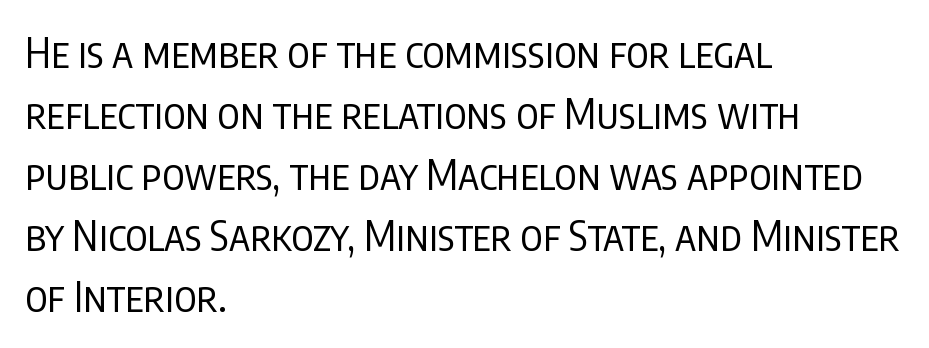
{"serif": "no", "italic": "no", "bold": "no", "weight": "regular", "width": "condensed", "stroke_contrast": "low", "x_height": "large", "monospaced": "no", "underline": "no", "align": "left", "line_spacing": "normal", "line_spacing_ratio": 1.49, "letter_spacing": "normal", "letter_spacing_em": 0.0, "glyph_px": 41}
